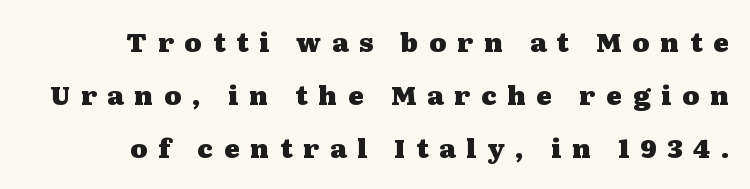
{"italic": "no", "bold": "yes", "underline": "no", "line_spacing": "loose", "line_spacing_ratio": 2.04, "letter_spacing": "wide", "letter_spacing_em": 0.42, "glyph_px": 26}
